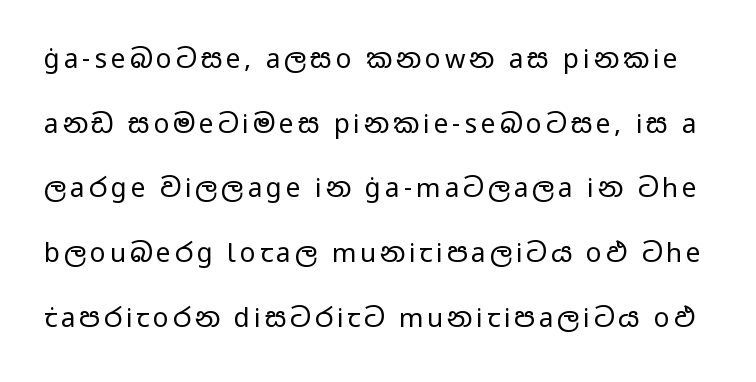
{"italic": "no", "bold": "no", "underline": "no", "line_spacing": "loose", "line_spacing_ratio": 2.49, "glyph_px": 26}
